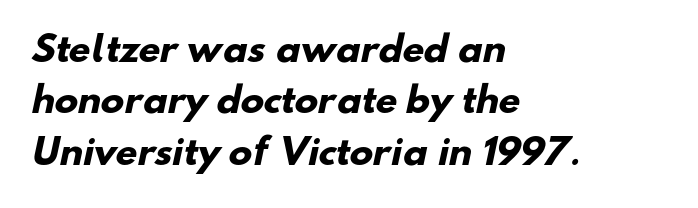
Horizontally, the lines are justified to the leading edge only. Its strokes are broad and dark, the hallmark of bold type. The rendering keeps characters at their native spacing. A sans-serif font was chosen for this passage. Interline gaps are of average width in this sample.
